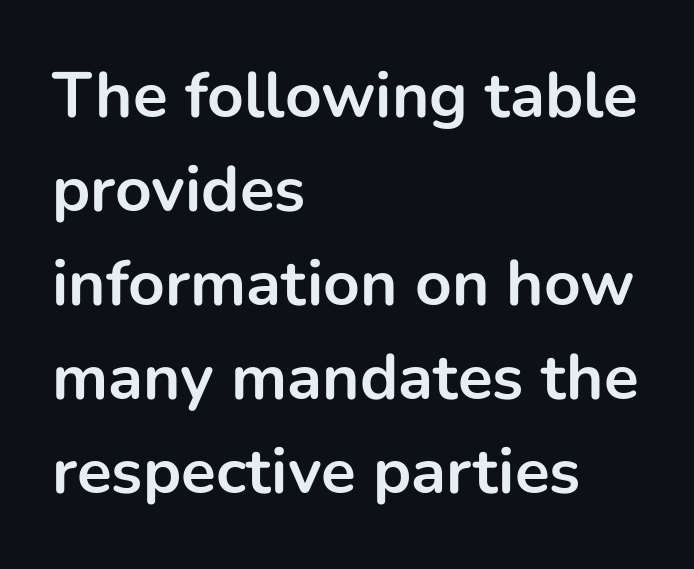
The image shows 64 px bold sans-serif type, upright; set left-aligned, normal line spacing (1.47x), normal letter spacing, not underlined; low stroke contrast and a medium x-height.
